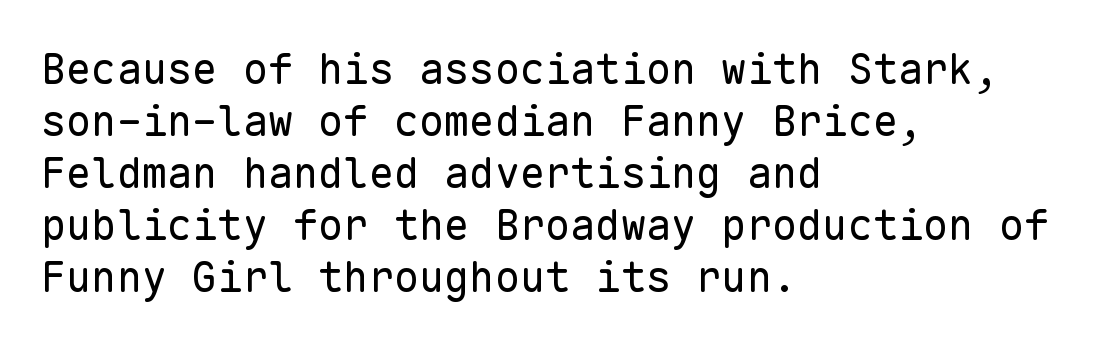
Serif or sans? Sans — the stroke terminals are bare. The text block is weighted toward the left margin, trailing off unevenly rightward. These lines keep a tight, regular rhythm from letter to letter. The weight would be labelled regular, book, light, or lighter still.
